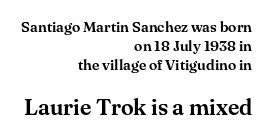
Q: Is the text italic (slanted)? A: No, it is upright.
Q: Is the text underlined? A: No.
Q: How is the paragraph aligned? A: Right-aligned.
Q: Is the spacing between letters normal or unusually wide? A: Normal.
Q: Is the spacing between lines tight, normal or loose? A: Normal.
Q: Which block of text is set in a larger size, the first (top) or the second (bottom)? A: The second (bottom) one.
